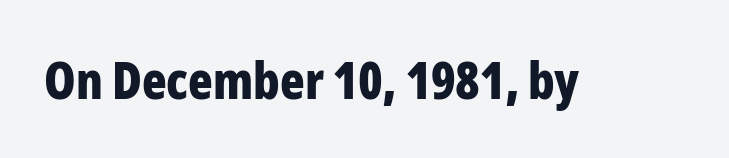
This sample uses an upright cut, with every glyph sitting square on the baseline. The letters advance in unequal steps, a hallmark of proportional type. Typesetter's note: full bold, strokes at maximum text heaviness. Serifs: no, the terminals of the letterforms are clean. Nothing unusual about the tracking: characters are spaced as the font intends. Only glyphs here, with clear space below each row.
